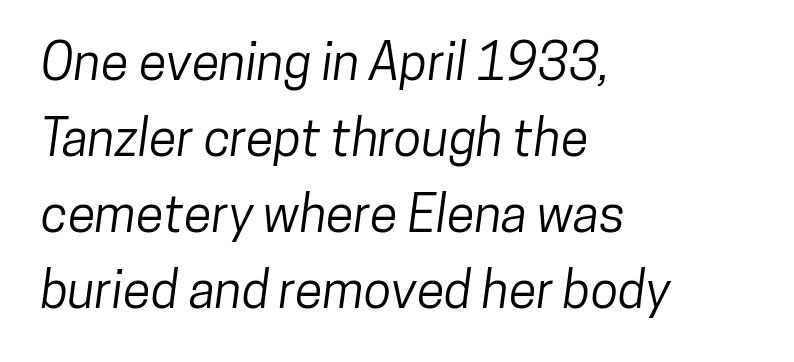
The image shows 51 px condensed sans-serif type; set left-aligned, normal line spacing (1.49x), normal letter spacing, not underlined; low stroke contrast and a medium x-height.
